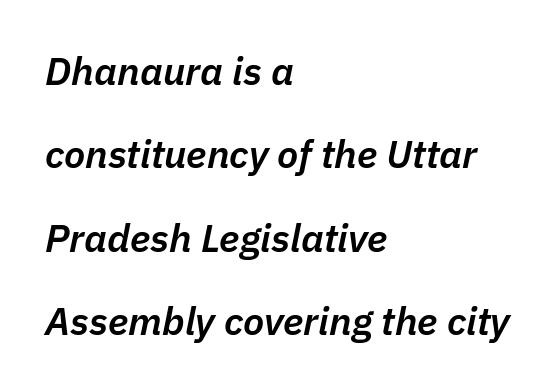
{"italic": "yes", "lean": "right", "slant_degrees": 11, "bold": "semi", "weight": "semibold", "width": "normal", "stroke_contrast": "low", "x_height": "medium", "monospaced": "no", "underline": "no", "align": "left", "line_spacing": "loose", "line_spacing_ratio": 2.14, "letter_spacing": "normal", "letter_spacing_em": 0.0, "glyph_px": 39}
